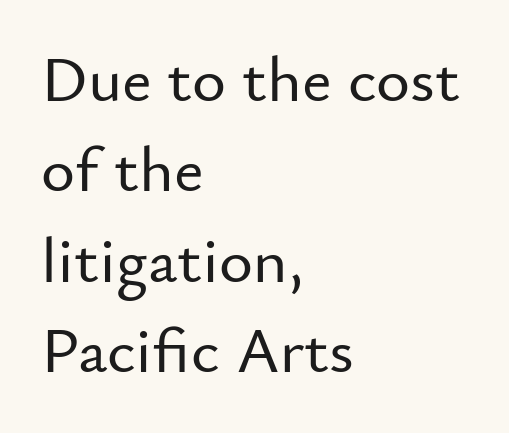
Q: Is the text italic (slanted)? A: No, it is upright.
Q: Is the typeface a serif or a sans-serif typeface? A: Sans-serif.
Q: Is the text underlined? A: No.
Q: How is the paragraph aligned? A: Left-aligned.
Q: Is the spacing between letters normal or unusually wide? A: Normal.
Q: Is the spacing between lines tight, normal or loose? A: Normal.
Q: Width (condensed, normal, or wide)? A: Normal.
Q: Stroke contrast? A: Low.
Q: x-height? A: Small.
Q: Monospaced? A: No.
